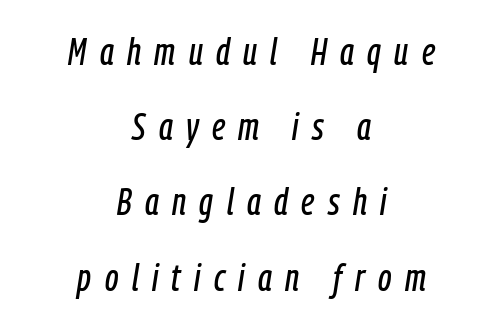
Q: Is the text italic (slanted)? A: Yes, it leans right by about 9 degrees.
Q: Is the text underlined? A: No.
Q: How is the paragraph aligned? A: Centered.
Q: Is the spacing between letters normal or unusually wide? A: Unusually wide.
Q: Is the spacing between lines tight, normal or loose? A: Loose.
Q: Width (condensed, normal, or wide)? A: Condensed.
Q: Stroke contrast? A: Low.
Q: x-height? A: Medium.
Q: Monospaced? A: No.
